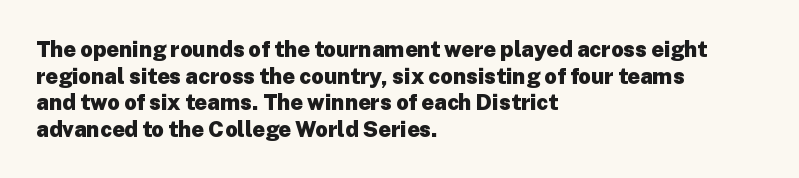
The image shows 22 px bold type, upright; set left-aligned, line spacing 1.21x, normal letter spacing, not underlined.
